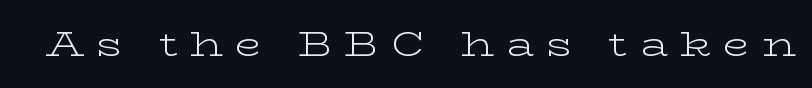
A typesetter would label this face a serif. Nope, not italic — everything's standing straight. Bare-footed words on every line. A light-to-regular cut is what we see here.
